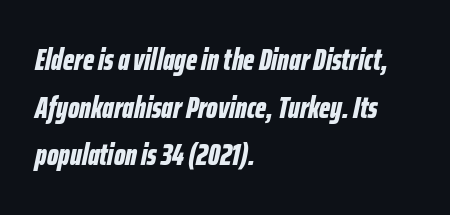
Q: Is the text bold? A: Yes.
Q: Is the text italic (slanted)? A: Yes, it leans right by about 12 degrees.
Q: Is the text underlined? A: No.
Q: How is the paragraph aligned? A: Left-aligned.
Q: Is the spacing between letters normal or unusually wide? A: Normal.
Q: Is the spacing between lines tight, normal or loose? A: Normal.
Q: Width (condensed, normal, or wide)? A: Condensed.
Q: Stroke contrast? A: Low.
Q: x-height? A: Medium.
Q: Monospaced? A: No.
